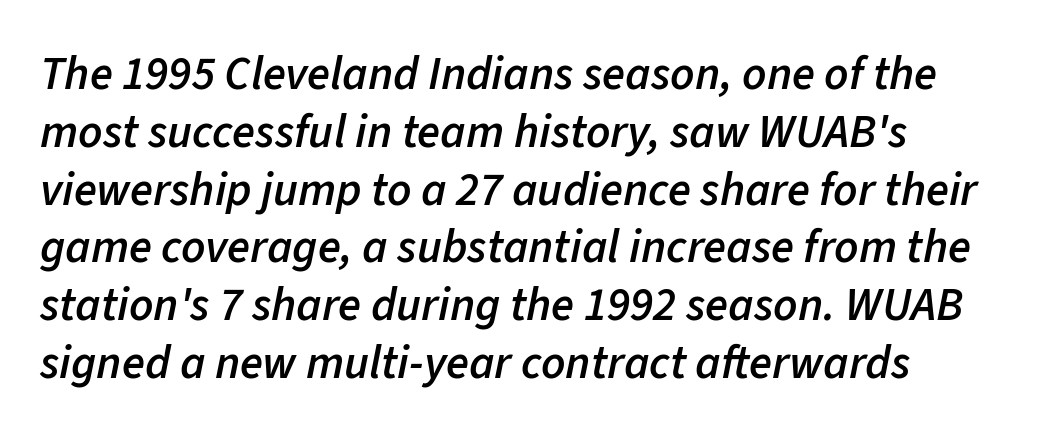
{"italic": "yes", "lean": "right", "slant_degrees": 11, "bold": "semi", "weight": "semibold", "width": "normal", "stroke_contrast": "low", "x_height": "medium", "monospaced": "no", "underline": "no", "align": "left", "line_spacing_ratio": 1.23, "letter_spacing": "normal", "letter_spacing_em": 0.0, "glyph_px": 47}
